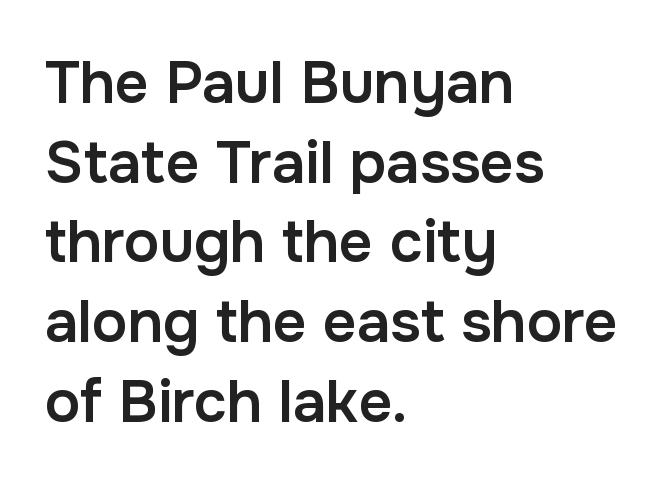
{"serif": "no", "italic": "no", "bold": "semi", "weight": "semibold", "width": "normal", "stroke_contrast": "low", "x_height": "medium", "monospaced": "no", "underline": "no", "align": "left", "line_spacing": "normal", "line_spacing_ratio": 1.35, "letter_spacing": "normal", "letter_spacing_em": 0.0, "glyph_px": 59}
